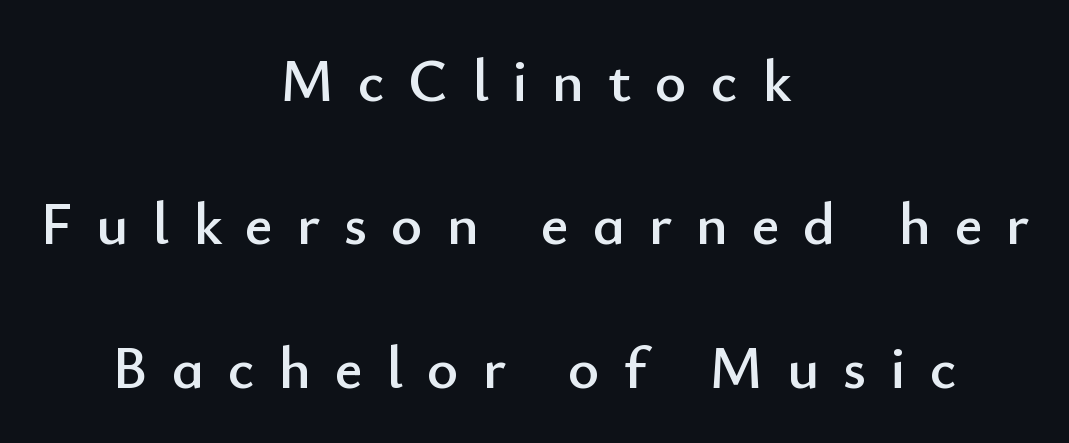
Q: Is the text italic (slanted)? A: No, it is upright.
Q: Is the typeface a serif or a sans-serif typeface? A: Sans-serif.
Q: Is the text underlined? A: No.
Q: How is the paragraph aligned? A: Centered.
Q: Is the spacing between letters normal or unusually wide? A: Unusually wide.
Q: Is the spacing between lines tight, normal or loose? A: Loose.
Q: Width (condensed, normal, or wide)? A: Normal.
Q: Stroke contrast? A: Low.
Q: x-height? A: Small.
Q: Monospaced? A: No.
